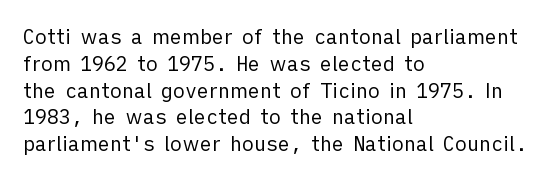
The image shows 20 px text type, upright; set left-aligned, normal line spacing (1.34x), normal letter spacing, not underlined.
